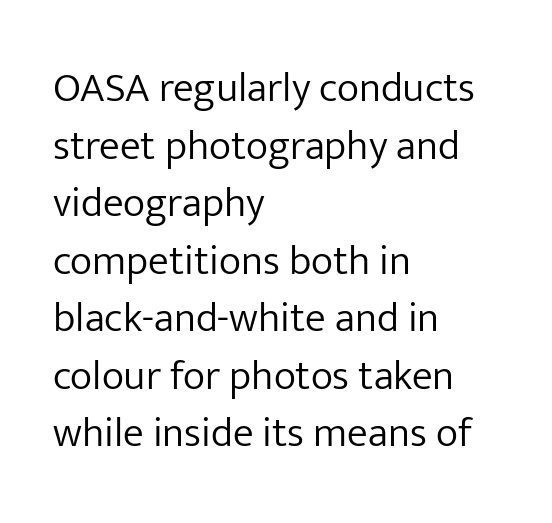
Q: Is the text bold? A: No.
Q: Is the text italic (slanted)? A: No, it is upright.
Q: Is the typeface a serif or a sans-serif typeface? A: Sans-serif.
Q: Is the text underlined? A: No.
Q: How is the paragraph aligned? A: Left-aligned.
Q: Is the spacing between letters normal or unusually wide? A: Normal.
Q: Is the spacing between lines tight, normal or loose? A: Normal.
Q: Width (condensed, normal, or wide)? A: Normal.
Q: Stroke contrast? A: Low.
Q: x-height? A: Medium.
Q: Monospaced? A: No.
